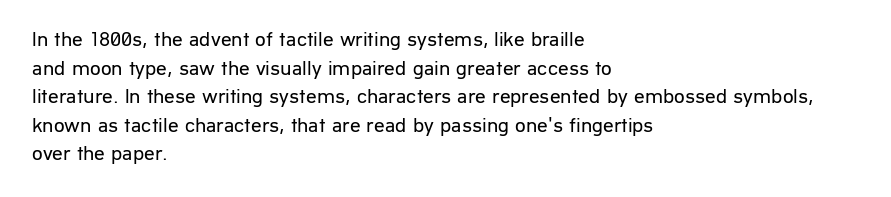
Q: Is the text bold? A: No.
Q: Is the text italic (slanted)? A: No, it is upright.
Q: Is the text underlined? A: No.
Q: How is the paragraph aligned? A: Left-aligned.
Q: Is the spacing between letters normal or unusually wide? A: Normal.
Q: Is the spacing between lines tight, normal or loose? A: Normal.
